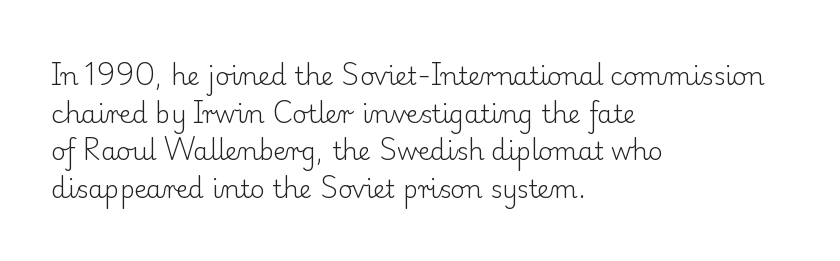
{"italic": "no", "bold": "no", "underline": "no", "align": "left", "line_spacing": "normal", "line_spacing_ratio": 1.51, "letter_spacing": "normal", "letter_spacing_em": 0.0, "glyph_px": 25}
